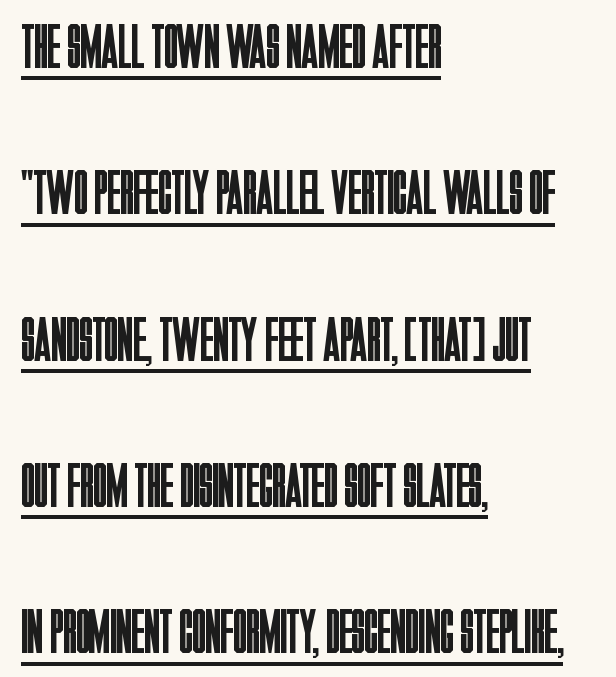
Q: Is the text bold? A: No.
Q: Is the text italic (slanted)? A: No, it is upright.
Q: Is the typeface a serif or a sans-serif typeface? A: Sans-serif.
Q: Is the text underlined? A: Yes.
Q: How is the paragraph aligned? A: Left-aligned.
Q: Is the spacing between letters normal or unusually wide? A: Normal.
Q: Is the spacing between lines tight, normal or loose? A: Loose.
Q: Width (condensed, normal, or wide)? A: Condensed.
Q: Stroke contrast? A: Low.
Q: x-height? A: Large.
Q: Monospaced? A: No.
